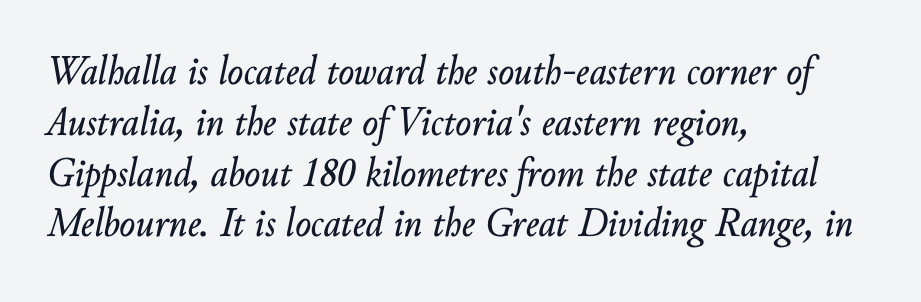
Think of a printed novel: that variable character pitch is what you see here. The ragged edge is on the right, which tells us the setting is flush left. The string is rendered with underlining switched off. Does the lettering tilt? It does — this is italic. Between one letter and the next there's only the usual sliver of space.
